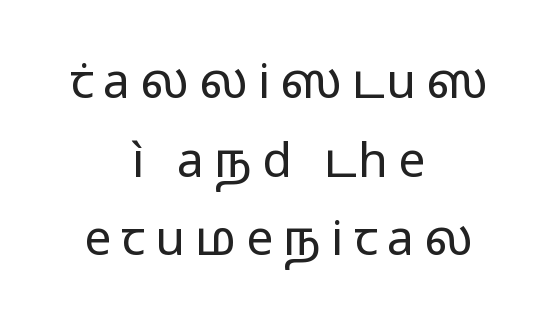
Q: Is the text bold? A: No.
Q: Is the text italic (slanted)? A: No, it is upright.
Q: Is the typeface a serif or a sans-serif typeface? A: Sans-serif.
Q: Is the text underlined? A: No.
Q: How is the paragraph aligned? A: Centered.
Q: Is the spacing between letters normal or unusually wide? A: Unusually wide.
Q: Is the spacing between lines tight, normal or loose? A: Normal.
Q: Width (condensed, normal, or wide)? A: Wide.
Q: Stroke contrast? A: Low.
Q: x-height? A: Medium.
Q: Monospaced? A: No.
